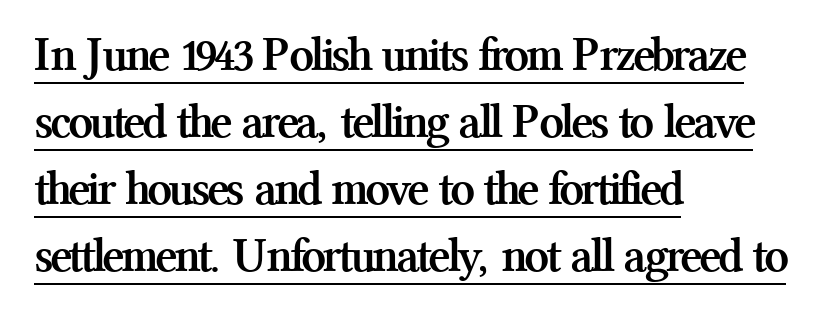
{"serif": "yes", "italic": "no", "bold": "yes", "weight": "semibold", "width": "normal", "stroke_contrast": "medium", "x_height": "medium", "monospaced": "no", "underline": "yes", "align": "left", "line_spacing": "normal", "line_spacing_ratio": 1.37, "letter_spacing": "normal", "letter_spacing_em": 0.0, "glyph_px": 49}
